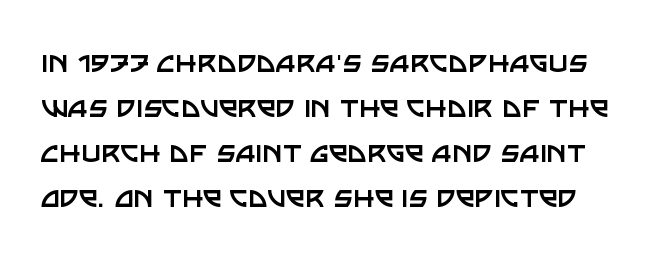
Q: Is the text bold? A: No.
Q: Is the text italic (slanted)? A: No, it is upright.
Q: Is the typeface a serif or a sans-serif typeface? A: Sans-serif.
Q: Is the text underlined? A: No.
Q: Is the spacing between letters normal or unusually wide? A: Normal.
Q: Is the spacing between lines tight, normal or loose? A: Normal.
Q: Width (condensed, normal, or wide)? A: Normal.
Q: Stroke contrast? A: Low.
Q: x-height? A: Large.
Q: Monospaced? A: No.
